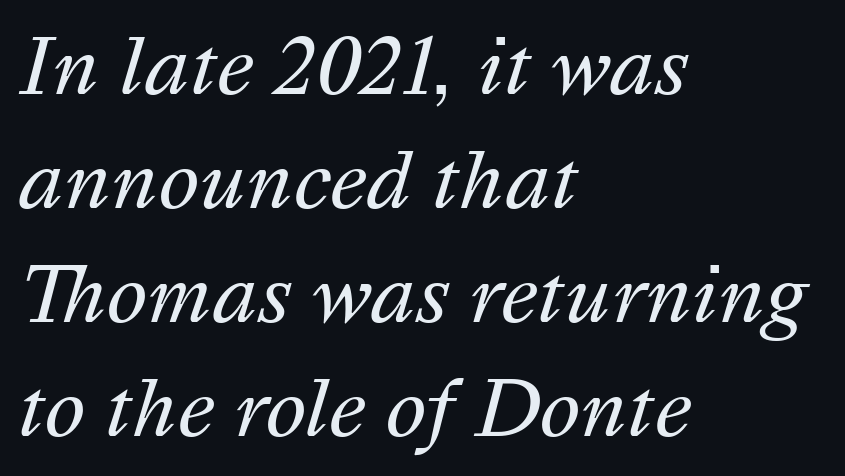
The image shows 77 px regular-weight type, italic (leaning right); set left-aligned, normal line spacing (1.48x), normal letter spacing, not underlined; medium stroke contrast and a medium x-height.
